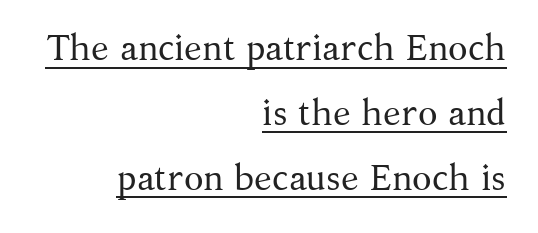
The rendering uses natural spacing where letterforms have individual widths. Stems and bowls with no extra thickness — not bold. You can tell it's not italic because the verticals are truly vertical. Letter spacing: default. Like a heading marked for emphasis, these lines bear an underscore.
